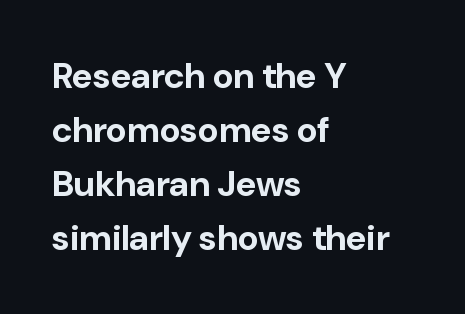
Each row of text sits above clean, open space. Left-aligned paragraph, ragged on the right. Here the glyphs are tracked normally, forming tight word shapes. Summary of vertical rhythm: regular, with standard interline spacing.
